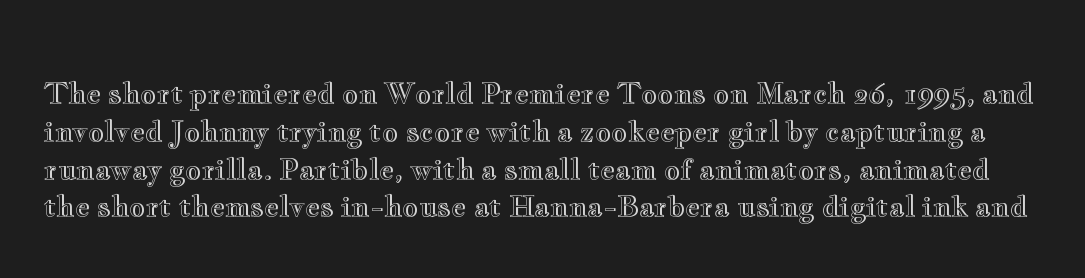
The words here are not underlined. Interline gaps are of average width in this sample. Here the designer chose a conventional face with non-uniform glyph widths. When letters stand straight like this, we call the style roman or upright. This sample uses plain, unmodified letter spacing.
